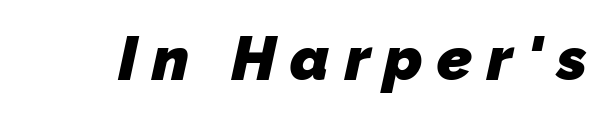
{"serif": "no", "bold": "yes", "weight": "heavy", "width": "normal", "stroke_contrast": "low", "x_height": "medium", "monospaced": "no", "underline": "no", "letter_spacing": "wide", "letter_spacing_em": 0.23, "glyph_px": 62}
